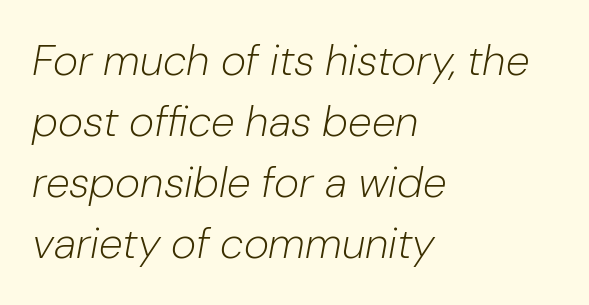
Observe the ordinary spacing: letters are neighbours, not strangers. The space directly below the letters is spotless. Nothing heavy about these letters — not bold at all. One-word summary of the alignment: left. Normally led — the rows are evenly, conventionally spaced.
